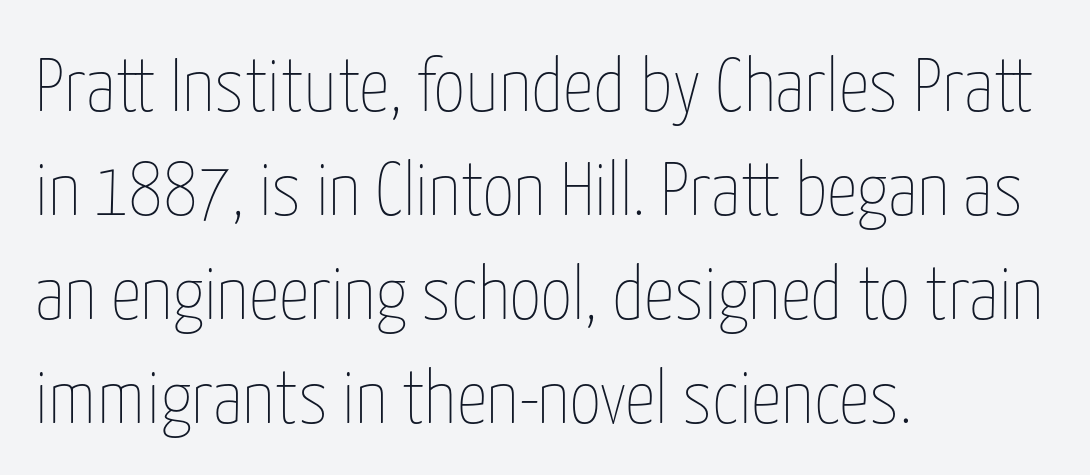
Leftover space on each line is placed entirely after the last word. Letter spacing: default. Proportional: the letters do not fall into vertical columns. The specimen reads as upright at a glance.
